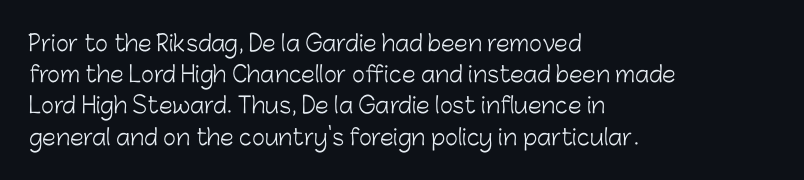
Q: Is the text bold? A: No.
Q: Is the text italic (slanted)? A: No, it is upright.
Q: Is the text underlined? A: No.
Q: How is the paragraph aligned? A: Left-aligned.
Q: Is the spacing between letters normal or unusually wide? A: Normal.
Q: Is the spacing between lines tight, normal or loose? A: Normal.
